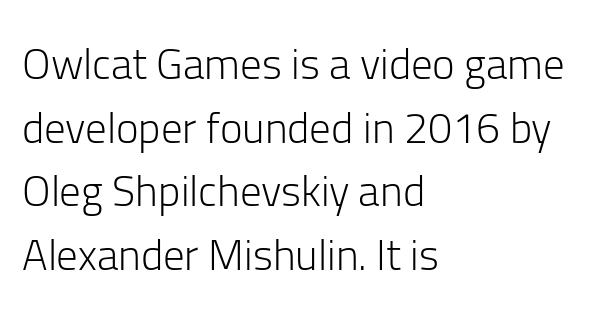
{"serif": "no", "italic": "no", "bold": "no", "weight": "light", "width": "normal", "stroke_contrast": "low", "x_height": "medium", "monospaced": "no", "underline": "no", "align": "left", "line_spacing": "normal", "line_spacing_ratio": 1.48, "letter_spacing": "normal", "letter_spacing_em": 0.0, "glyph_px": 43}
